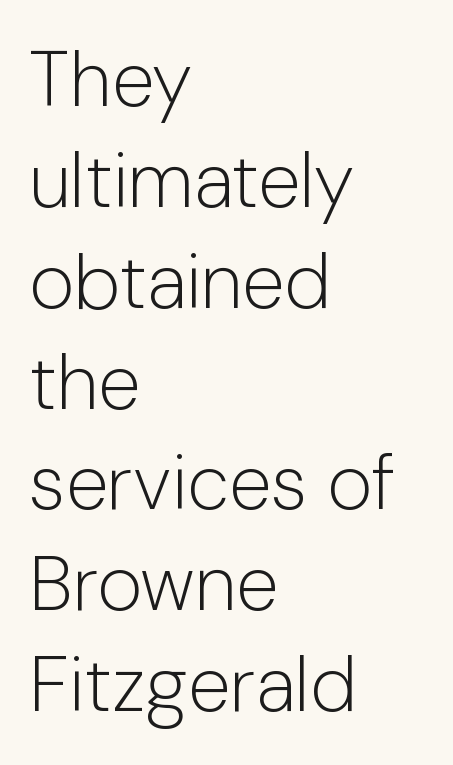
Q: Is the text bold? A: No.
Q: Is the text italic (slanted)? A: No, it is upright.
Q: Is the typeface a serif or a sans-serif typeface? A: Sans-serif.
Q: Is the text underlined? A: No.
Q: How is the paragraph aligned? A: Left-aligned.
Q: Is the spacing between letters normal or unusually wide? A: Normal.
Q: Is the spacing between lines tight, normal or loose? A: Normal.
Q: Width (condensed, normal, or wide)? A: Normal.
Q: Stroke contrast? A: Low.
Q: x-height? A: Medium.
Q: Monospaced? A: No.
